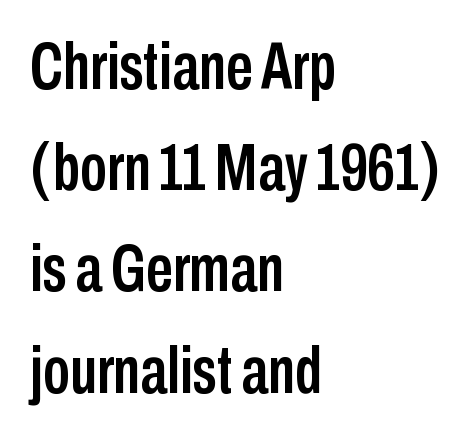
Q: Is the text italic (slanted)? A: No, it is upright.
Q: Is the typeface a serif or a sans-serif typeface? A: Sans-serif.
Q: Is the text underlined? A: No.
Q: How is the paragraph aligned? A: Left-aligned.
Q: Is the spacing between letters normal or unusually wide? A: Normal.
Q: Is the spacing between lines tight, normal or loose? A: Normal.
Q: Width (condensed, normal, or wide)? A: Condensed.
Q: Stroke contrast? A: Low.
Q: x-height? A: Medium.
Q: Monospaced? A: No.
